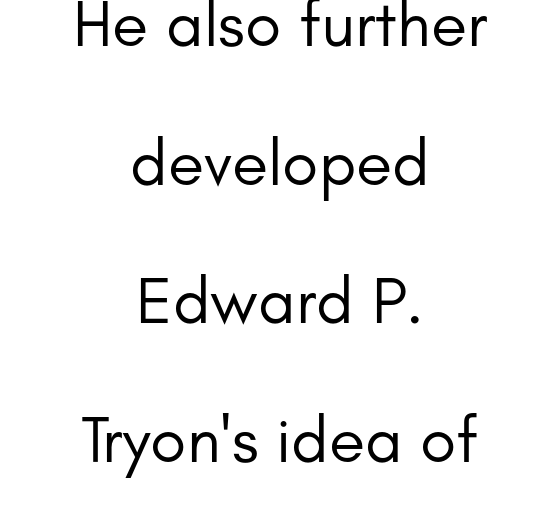
This block would shrink considerably if given ordinary leading; it's expanded now. Italic: no, the glyphs are upright roman. This rendering leaves character spacing at its baseline value. The baseline area is clear. The lines are quadded center.
